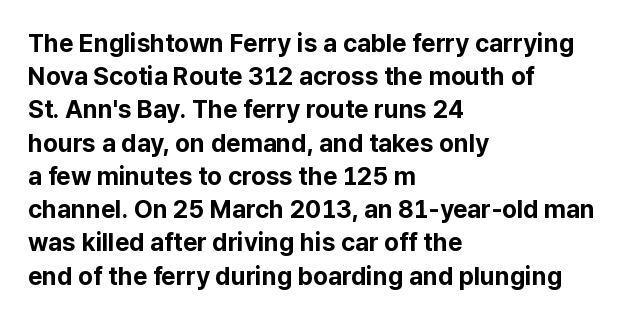
One-word summary of the alignment: left. Compared with an ordinary text face, these strokes are far heavier — a full bold. Interline gaps are of average width in this sample. Letter spacing: default. The baseline area is clear. The letters stand upright; this is a roman face.
